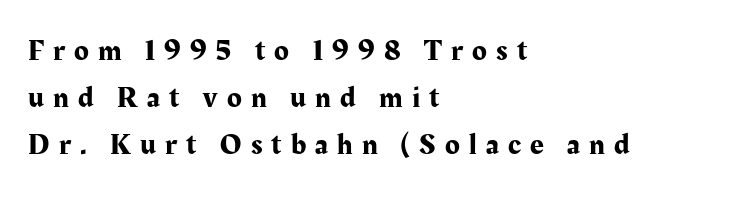
Q: Is the text italic (slanted)? A: No, it is upright.
Q: Is the typeface a serif or a sans-serif typeface? A: Serif.
Q: Is the text underlined? A: No.
Q: How is the paragraph aligned? A: Left-aligned.
Q: Is the spacing between letters normal or unusually wide? A: Unusually wide.
Q: Is the spacing between lines tight, normal or loose? A: Normal.
Q: Width (condensed, normal, or wide)? A: Normal.
Q: Stroke contrast? A: Medium.
Q: x-height? A: Medium.
Q: Monospaced? A: No.
